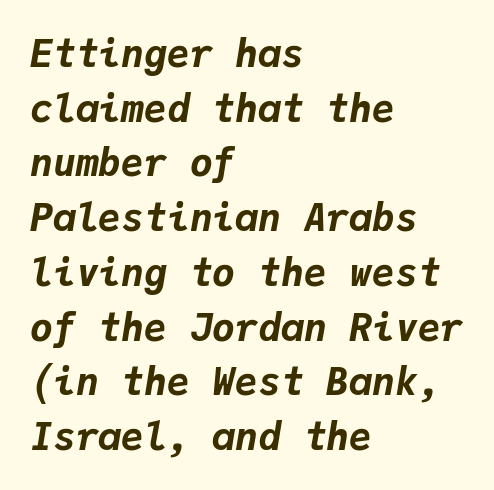
The image shows 38 px bold type, italic (leaning right), monospaced; set left-aligned, normal line spacing (1.44x), normal letter spacing, not underlined; low stroke contrast and a medium x-height.
